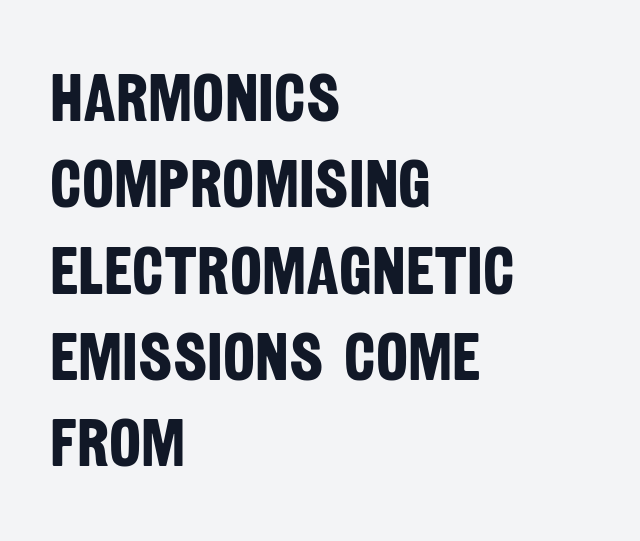
The vertical gap from one line to the next is medium. Caption: multi-line text, flush left, ragged right. Is this a fixed-width face? No — the glyphs have proportional, varying widths. These lines keep a tight, regular rhythm from letter to letter. Is the type bold? Yes — the strokes are clearly thick and heavy.
